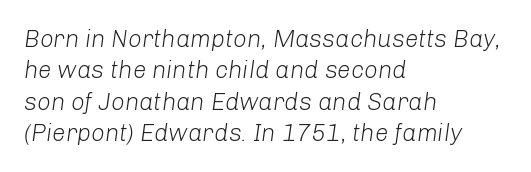
{"italic": "yes", "lean": "right", "slant_degrees": 8, "bold": "no", "underline": "no", "align": "left", "line_spacing": "normal", "line_spacing_ratio": 1.31, "letter_spacing": "normal", "letter_spacing_em": 0.0, "glyph_px": 24}
